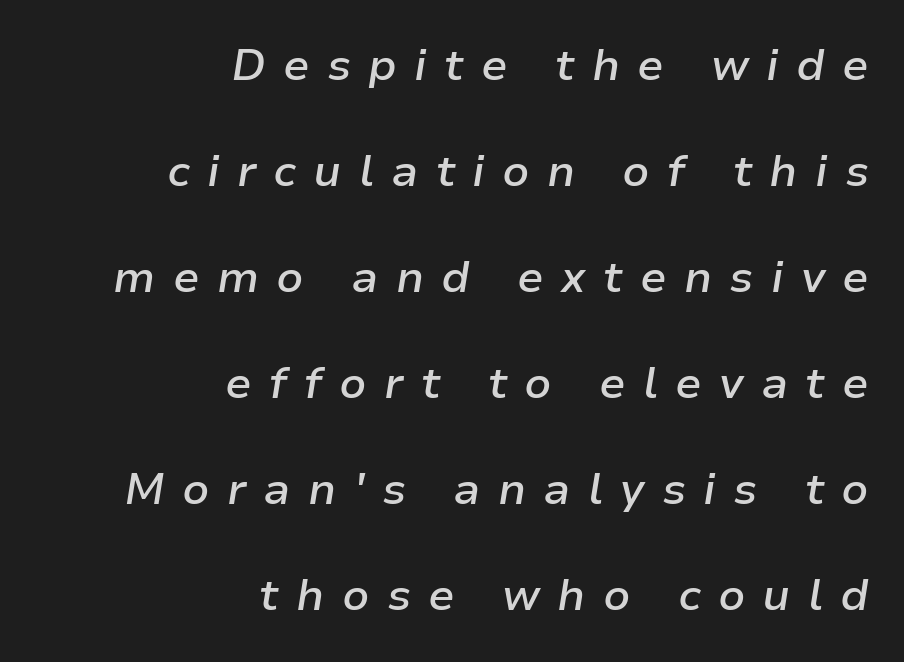
{"italic": "yes", "lean": "right", "slant_degrees": 9, "bold": "semi", "weight": "semibold", "width": "normal", "stroke_contrast": "low", "x_height": "medium", "monospaced": "no", "underline": "no", "align": "right", "line_spacing": "loose", "line_spacing_ratio": 2.41, "letter_spacing": "wide", "letter_spacing_em": 0.39, "glyph_px": 44}
